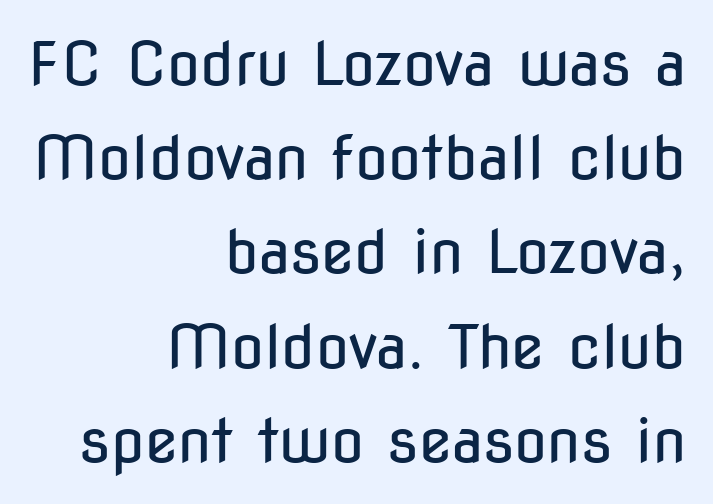
{"serif": "no", "italic": "no", "bold": "no", "weight": "regular", "width": "condensed", "stroke_contrast": "low", "x_height": "medium", "monospaced": "no", "underline": "no", "align": "right", "line_spacing": "normal", "line_spacing_ratio": 1.57, "letter_spacing": "normal", "letter_spacing_em": 0.0, "glyph_px": 60}
